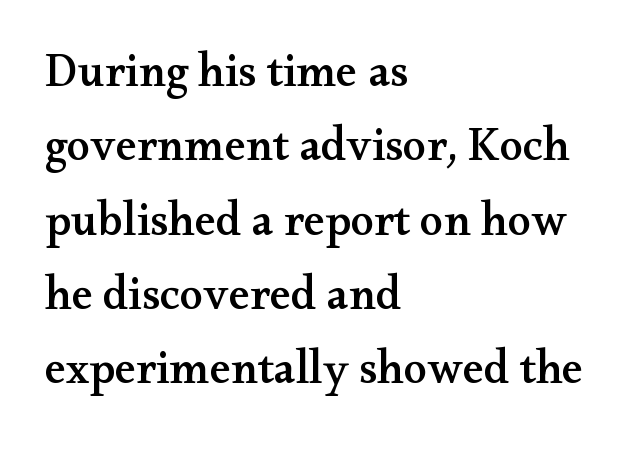
Q: Is the text italic (slanted)? A: No, it is upright.
Q: Is the typeface a serif or a sans-serif typeface? A: Serif.
Q: Is the text underlined? A: No.
Q: How is the paragraph aligned? A: Left-aligned.
Q: Is the spacing between letters normal or unusually wide? A: Normal.
Q: Is the spacing between lines tight, normal or loose? A: Normal.
Q: Width (condensed, normal, or wide)? A: Wide.
Q: Stroke contrast? A: Medium.
Q: x-height? A: Small.
Q: Monospaced? A: No.
